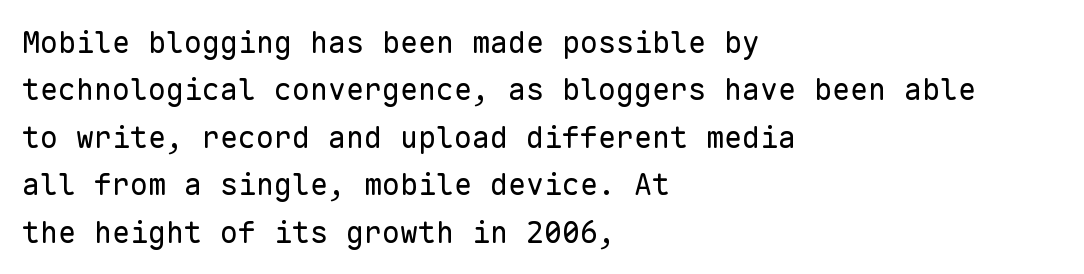
The image shows 30 px regular-weight sans-serif type, upright, monospaced; set left-aligned, normal line spacing (1.58x), normal letter spacing, not underlined; low stroke contrast and a medium x-height.
